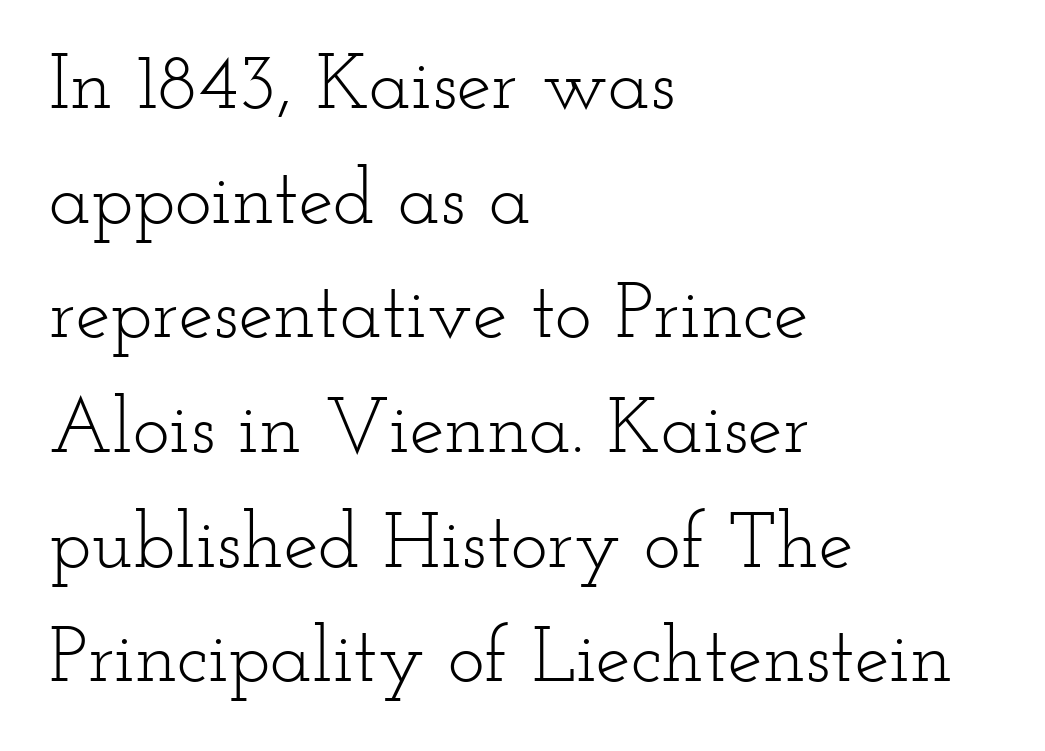
The paragraph has a hard left edge and a soft right edge. Every character sits straight up, as roman type does. Plain, unruled lines of type. Heft: none added — not bold. Short note: letters normally spaced. Summary of vertical rhythm: regular, with standard interline spacing.
